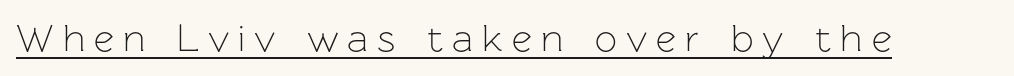
{"serif": "no", "italic": "no", "bold": "no", "weight": "light", "width": "normal", "stroke_contrast": "low", "x_height": "medium", "monospaced": "no", "underline": "yes", "letter_spacing": "wide", "letter_spacing_em": 0.23, "glyph_px": 39}
